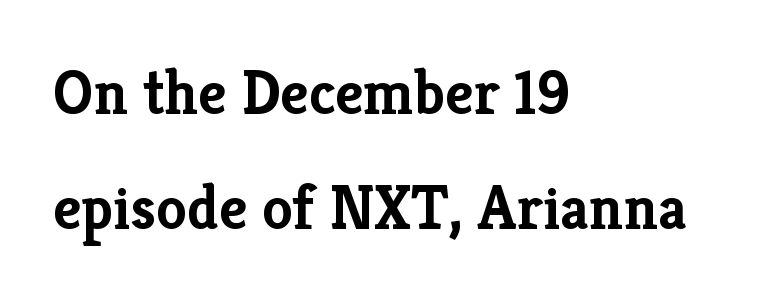
What kind of face is this? One with serifs. Set as a true bold cut, around the 700 mark. Here the designer chose a conventional face with non-uniform glyph widths. The letterforms sit shoulder to shoulder at normal distance. Plain, unruled lines of type. Ordinary non-slanted type is in use.
